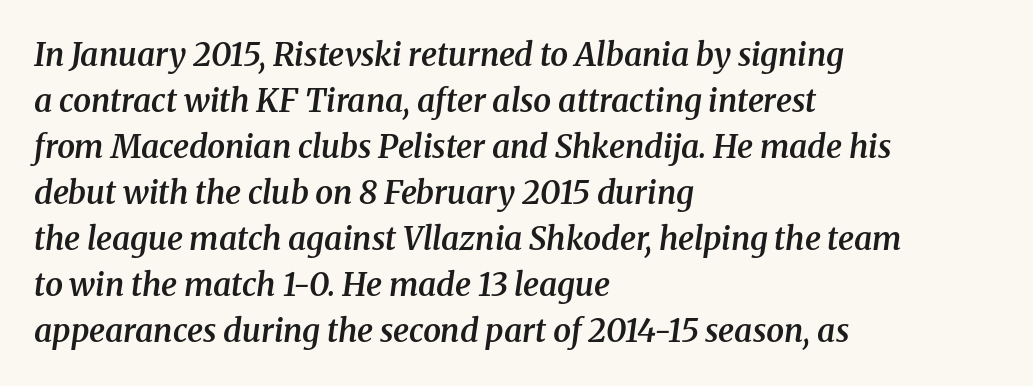
Q: Is the text bold? A: Semi-bold.
Q: Is the text italic (slanted)? A: Yes, it leans right by about 8 degrees.
Q: Is the typeface a serif or a sans-serif typeface? A: Serif.
Q: Is the text underlined? A: No.
Q: How is the paragraph aligned? A: Left-aligned.
Q: Is the spacing between letters normal or unusually wide? A: Normal.
Q: Is the spacing between lines tight, normal or loose? A: Normal.
Q: Width (condensed, normal, or wide)? A: Normal.
Q: Stroke contrast? A: Medium.
Q: x-height? A: Medium.
Q: Monospaced? A: No.
